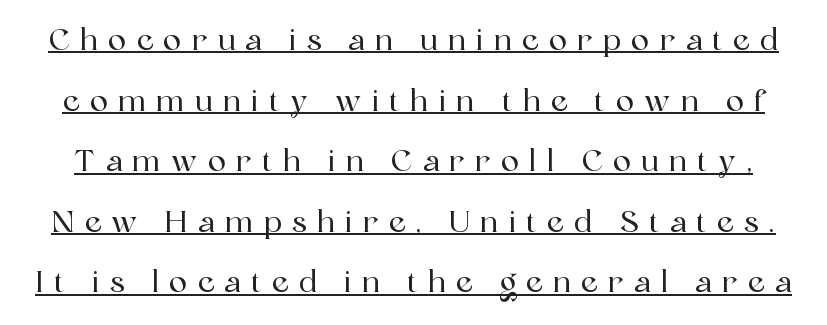
The image shows 30 px serif type, upright; set loose line spacing (2.02x), unusually wide letter spacing (+0.34 em), underlined; a medium x-height.
